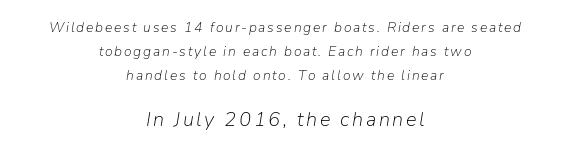
Note: smaller setting up top, larger setting below. Ink coverage per letter is moderate at most. It's the slanting kind of type. Descenders are the only things crossing below the line. Line starts and ends both wander, symmetrically.
